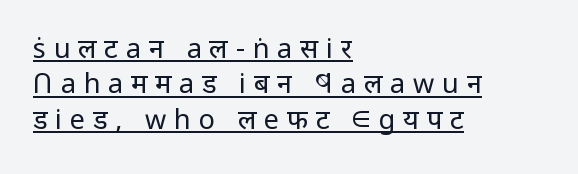
Q: Is the text bold? A: No.
Q: Is the text italic (slanted)? A: No, it is upright.
Q: Is the text underlined? A: Yes.
Q: How is the paragraph aligned? A: Left-aligned.
Q: Is the spacing between letters normal or unusually wide? A: Unusually wide.
Q: Is the spacing between lines tight, normal or loose? A: Normal.
